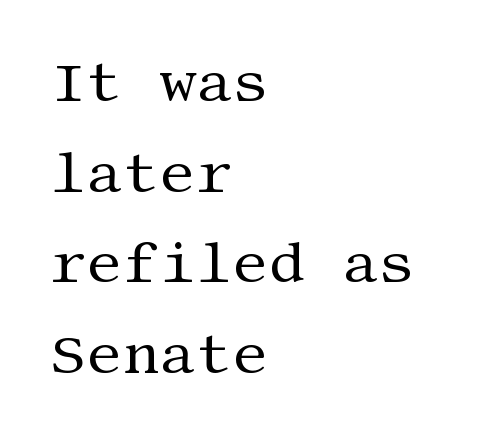
Honestly, the row spacing looks completely unremarkable. Horizontal alignment here is leftward, the default for most running prose. You could call the tracking neutral — neither tight nor loose. These glyphs show unthickened strokes, regular width or finer. Ascenders rise straight up at ninety degrees. The words here are not underlined.
